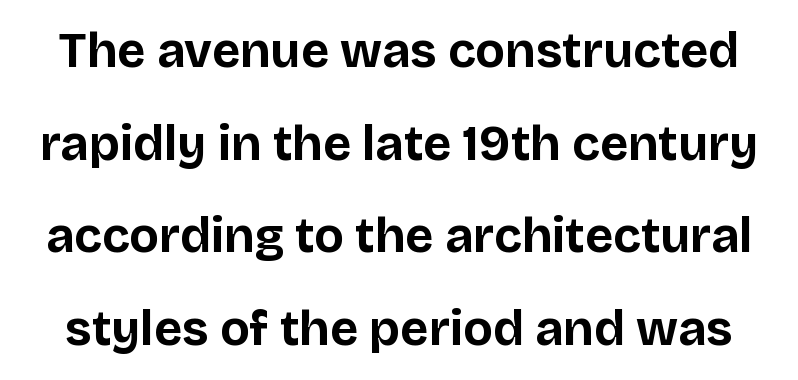
The image shows 49 px bold sans-serif type, upright; set line spacing 1.89x, normal letter spacing, not underlined; low stroke contrast and a large x-height.
